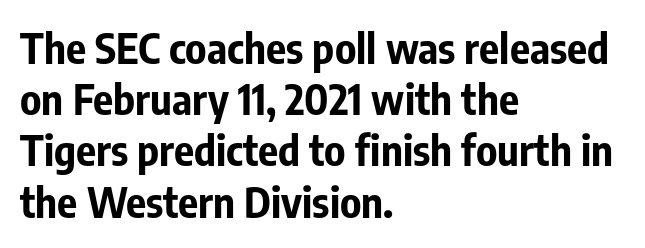
{"serif": "no", "italic": "no", "bold": "yes", "weight": "bold", "width": "condensed", "stroke_contrast": "low", "x_height": "medium", "monospaced": "no", "underline": "no", "align": "left", "line_spacing_ratio": 1.22, "letter_spacing": "normal", "letter_spacing_em": 0.0, "glyph_px": 42}
